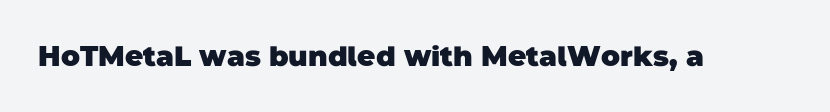
The image shows 28 px heavy sans-serif type; set normal letter spacing, not underlined; low stroke contrast and a large x-height.
